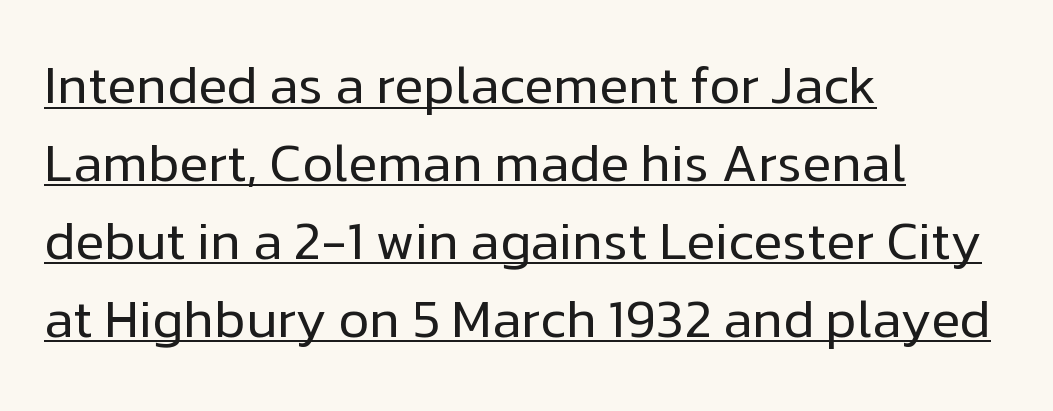
Is the letter spacing exaggerated? No — it looks like the ordinary default. In CSS terms this would be text-align: left. Regular leading. Weight: in the light-to-regular range. The font's upright variant was chosen for this text. Type style note: lacks serifs.
